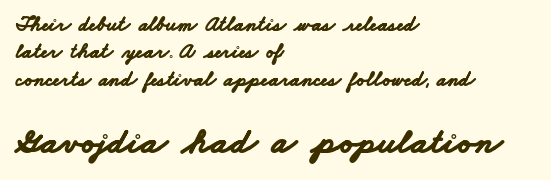
Q: Is the text bold? A: Yes.
Q: Is the typeface a serif or a sans-serif typeface? A: Sans-serif.
Q: Is the text underlined? A: No.
Q: How is the paragraph aligned? A: Left-aligned.
Q: Is the spacing between letters normal or unusually wide? A: Normal.
Q: Is the spacing between lines tight, normal or loose? A: Normal.
Q: Which block of text is set in a larger size, the first (top) or the second (bottom)? A: The second (bottom) one.
Q: Width (condensed, normal, or wide)? A: Wide.
Q: Stroke contrast? A: Low.
Q: x-height? A: Small.
Q: Monospaced? A: No.
